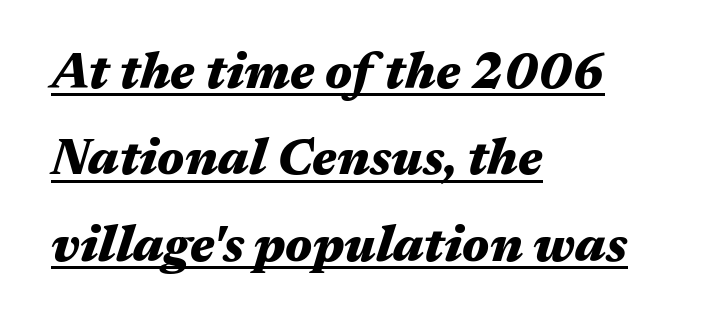
Summary of weight: heavy, a full bold. Check the space under the baseline: a stroke is drawn there. Is this a fixed-width face? No — the glyphs have proportional, varying widths. A student would call this left alignment; a typographer would say flush left, rag right. Rendered with sloped, italic letterforms.
